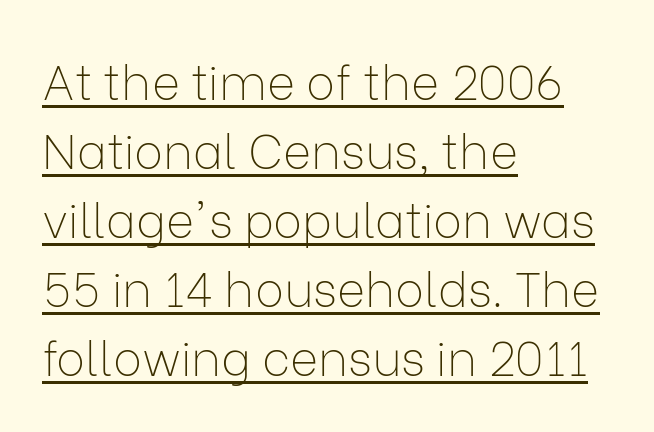
{"serif": "no", "italic": "no", "bold": "no", "weight": "thin", "width": "normal", "stroke_contrast": "low", "x_height": "medium", "monospaced": "no", "underline": "yes", "align": "left", "line_spacing": "normal", "line_spacing_ratio": 1.44, "letter_spacing": "normal", "letter_spacing_em": 0.0, "glyph_px": 48}
